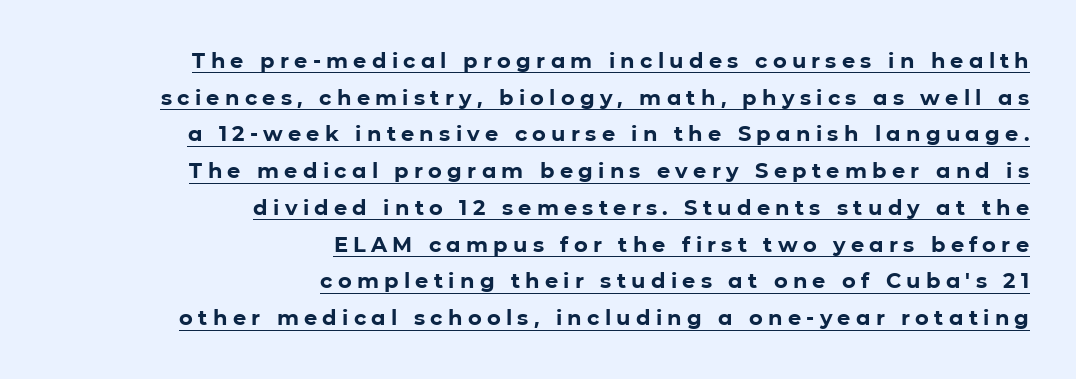
The image shows 21 px bold type, upright; set right-aligned, line spacing 1.75x, unusually wide letter spacing (+0.25 em), underlined.
